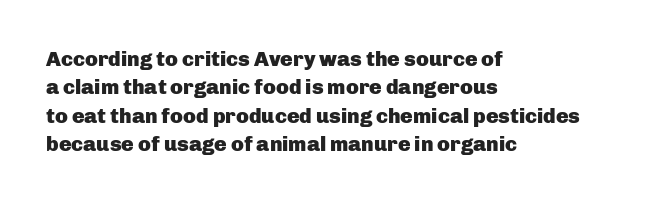
The image shows 21 px bold type, upright; set left-aligned, normal line spacing (1.35x), normal letter spacing, not underlined.
